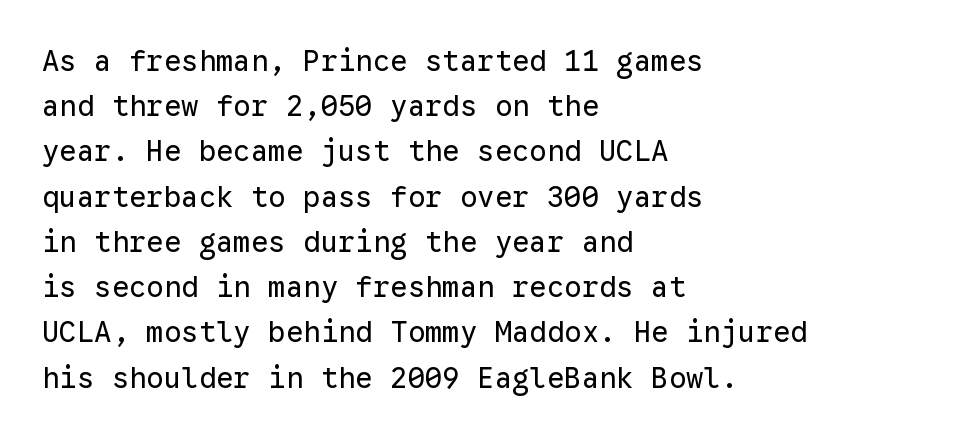
{"serif": "no", "italic": "no", "bold": "no", "weight": "regular", "width": "normal", "stroke_contrast": "low", "x_height": "medium", "monospaced": "yes", "underline": "no", "align": "left", "line_spacing": "normal", "line_spacing_ratio": 1.56, "letter_spacing": "normal", "letter_spacing_em": 0.0, "glyph_px": 29}
